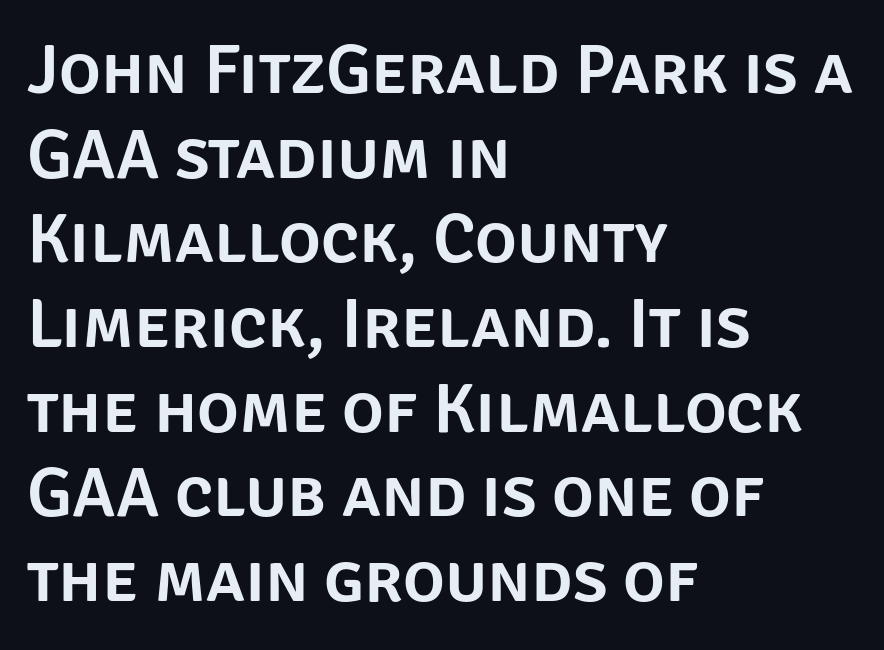
The image shows 70 px sans-serif type, upright; set left-aligned, line spacing 1.21x, normal letter spacing, not underlined; low stroke contrast and a large x-height.
